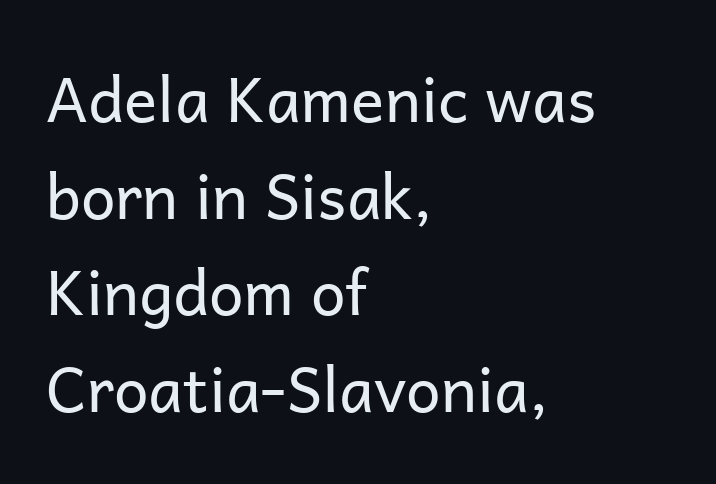
Serifs: no, the terminals of the letterforms are clean. Just letters on the line, the space beneath them empty. How would I describe the line gaps? Plain and ordinary. The weight would be labelled regular, book, light, or lighter still. You could not count columns in this text — the font is proportionally spaced. Each word holds together tightly as a unit, with standard inter-letter gaps.
